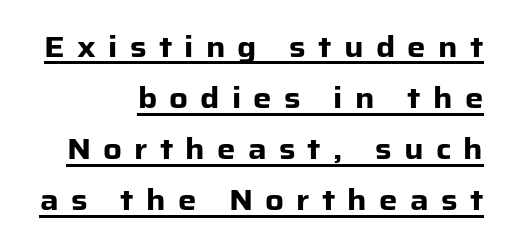
Serif or sans? Sans — the stroke terminals are bare. Emphasis is given by a line drawn under the lettering. The horizontal fit of the characters is loose and conspicuously gappy. Posture: straight, roman, zero tilt.
